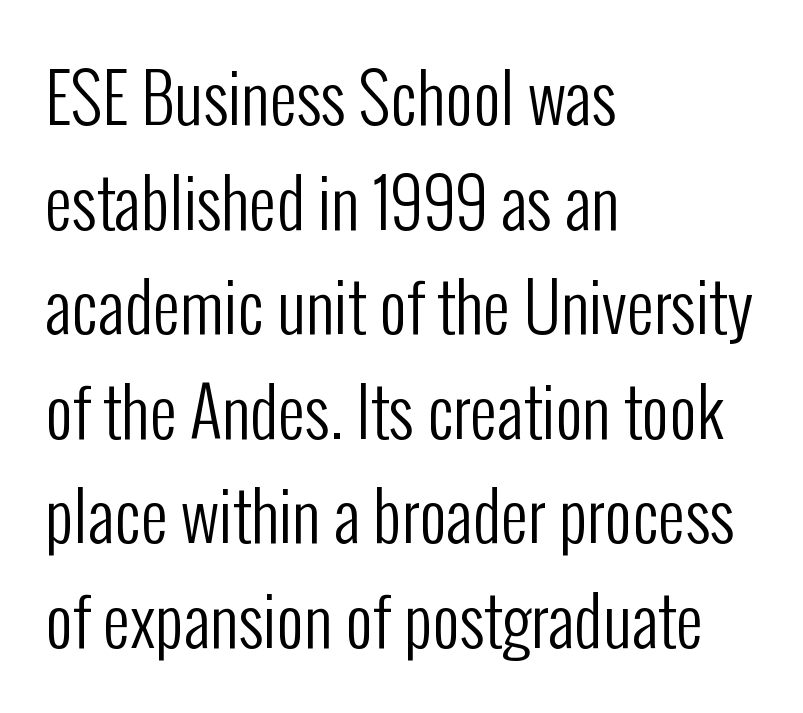
{"serif": "no", "italic": "no", "bold": "no", "weight": "regular", "width": "condensed", "stroke_contrast": "low", "x_height": "medium", "monospaced": "no", "underline": "no", "align": "left", "line_spacing": "normal", "line_spacing_ratio": 1.56, "letter_spacing": "normal", "letter_spacing_em": 0.0, "glyph_px": 67}
